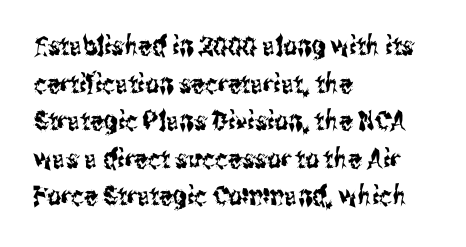
The image shows 27 px text type, upright; set left-aligned, normal line spacing (1.39x), normal letter spacing, not underlined.
